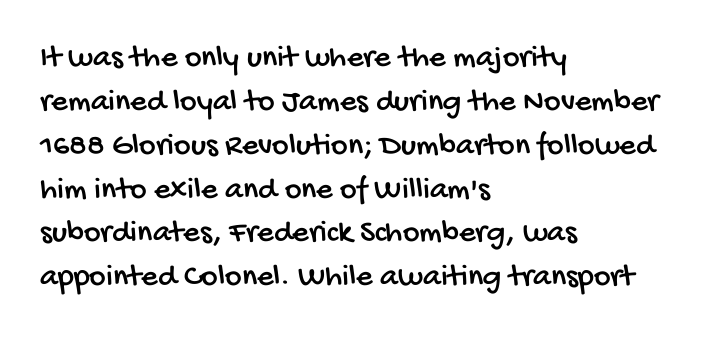
The image shows 32 px condensed sans-serif type; set left-aligned, normal line spacing (1.37x), normal letter spacing, not underlined; low stroke contrast and a large x-height.
